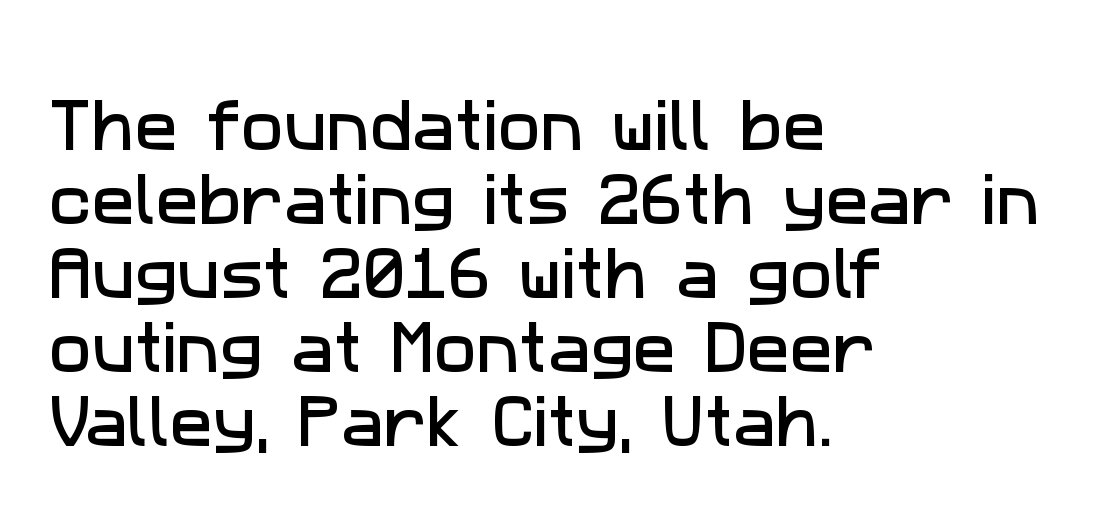
Q: Is the typeface a serif or a sans-serif typeface? A: Sans-serif.
Q: Is the text underlined? A: No.
Q: How is the paragraph aligned? A: Left-aligned.
Q: Is the spacing between letters normal or unusually wide? A: Normal.
Q: Is the spacing between lines tight, normal or loose? A: Normal.
Q: Width (condensed, normal, or wide)? A: Normal.
Q: Stroke contrast? A: Low.
Q: x-height? A: Medium.
Q: Monospaced? A: No.
